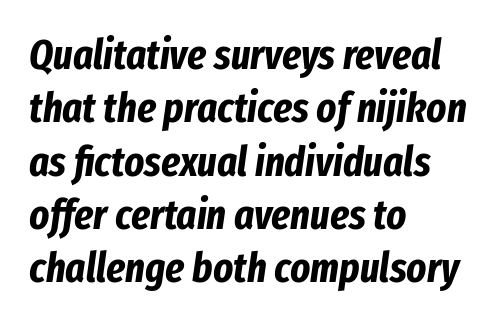
The image shows 42 px bold, condensed type, italic (leaning right); set left-aligned, normal line spacing (1.27x), normal letter spacing, not underlined; low stroke contrast and a medium x-height.
